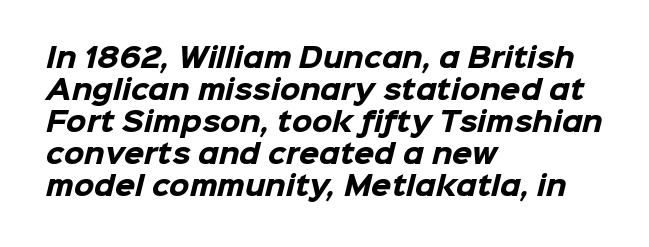
The image shows 26 px bold type; set left-aligned, line spacing 1.23x, normal letter spacing, not underlined.
